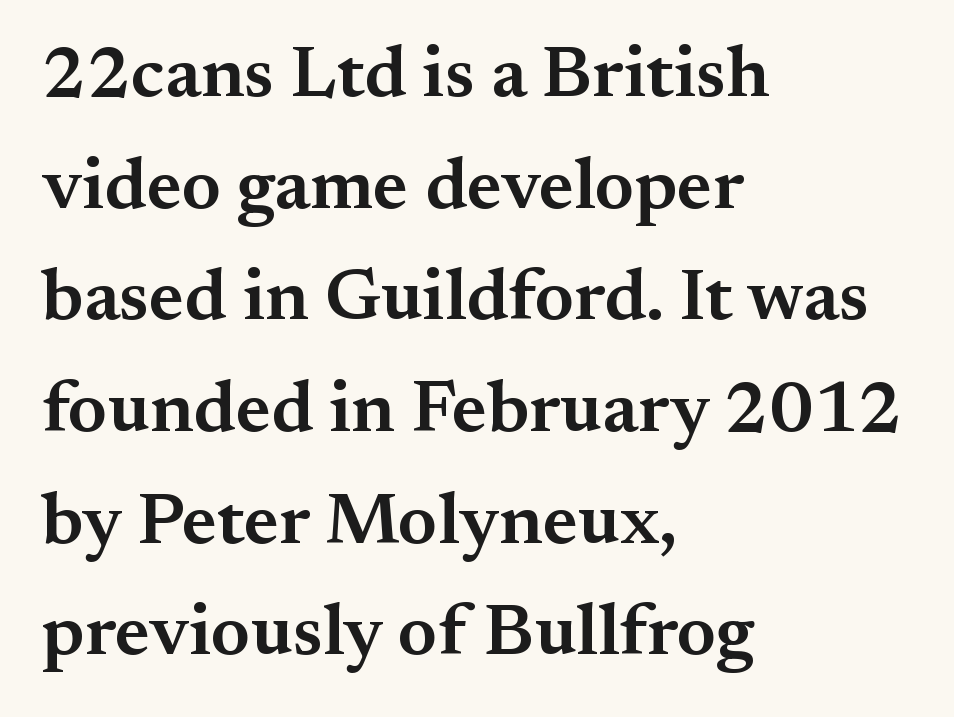
Q: Is the text bold? A: Semi-bold.
Q: Is the text italic (slanted)? A: No, it is upright.
Q: Is the typeface a serif or a sans-serif typeface? A: Serif.
Q: Is the text underlined? A: No.
Q: How is the paragraph aligned? A: Left-aligned.
Q: Is the spacing between letters normal or unusually wide? A: Normal.
Q: Is the spacing between lines tight, normal or loose? A: Normal.
Q: Width (condensed, normal, or wide)? A: Normal.
Q: Stroke contrast? A: Medium.
Q: x-height? A: Small.
Q: Monospaced? A: No.
